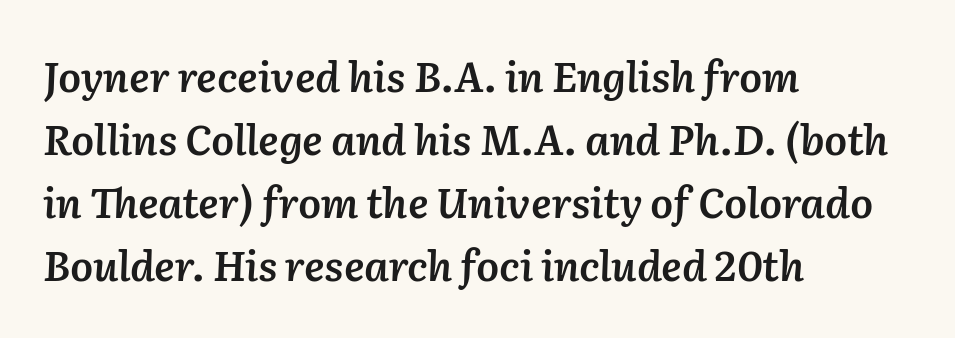
Teacher's note: observe the even left margin — that is flush-left alignment. This sample has the flowing, uneven cadence of proportional lettering. Honestly, the row spacing looks completely unremarkable. These lines keep a tight, regular rhythm from letter to letter.
